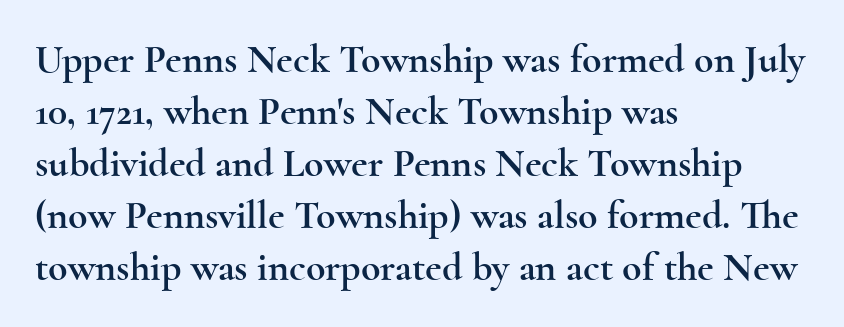
The image shows 40 px wide serif type, upright; set left-aligned, normal line spacing (1.3x), normal letter spacing, not underlined; a small x-height.
